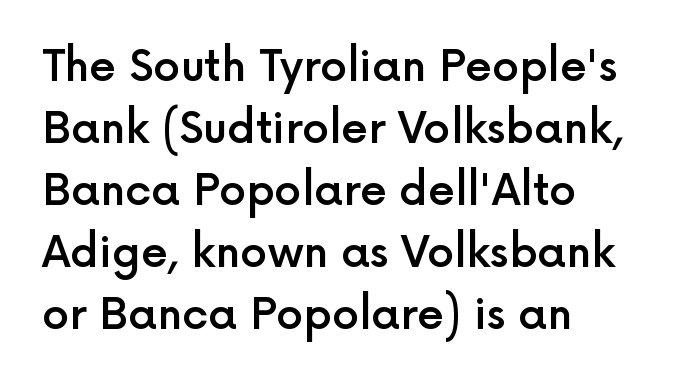
The image shows 43 px semibold sans-serif type, upright; set left-aligned, normal line spacing (1.44x), normal letter spacing, not underlined; a medium x-height.
